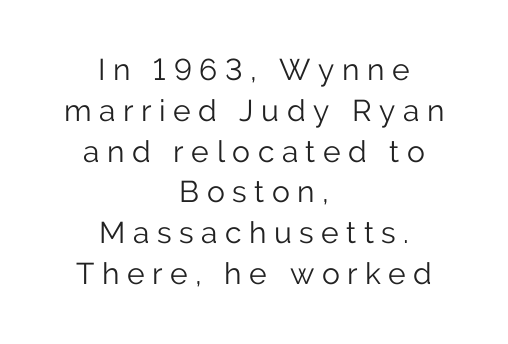
The image shows 30 px light sans-serif type, upright; set centered, normal line spacing (1.36x), unusually wide letter spacing (+0.25 em), not underlined; low stroke contrast and a medium x-height.
